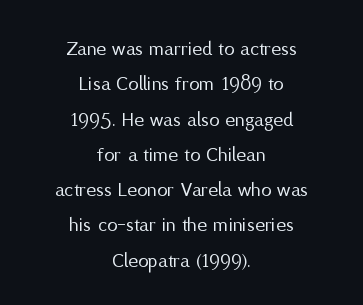
Q: Is the text bold? A: No.
Q: Is the text italic (slanted)? A: No, it is upright.
Q: Is the text underlined? A: No.
Q: How is the paragraph aligned? A: Centered.
Q: Is the spacing between letters normal or unusually wide? A: Normal.
Q: Is the spacing between lines tight, normal or loose? A: Normal.
